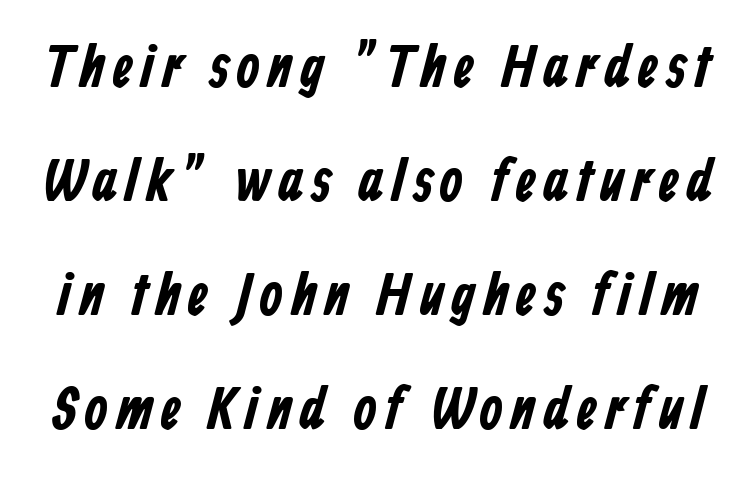
What's the leading like? Stretched, with rows far apart. The rendering uses natural spacing where letterforms have individual widths. How heavy is the stroke? Heavy — this is a bold. Unlike a traditional serif, this face leaves its strokes unadorned.
